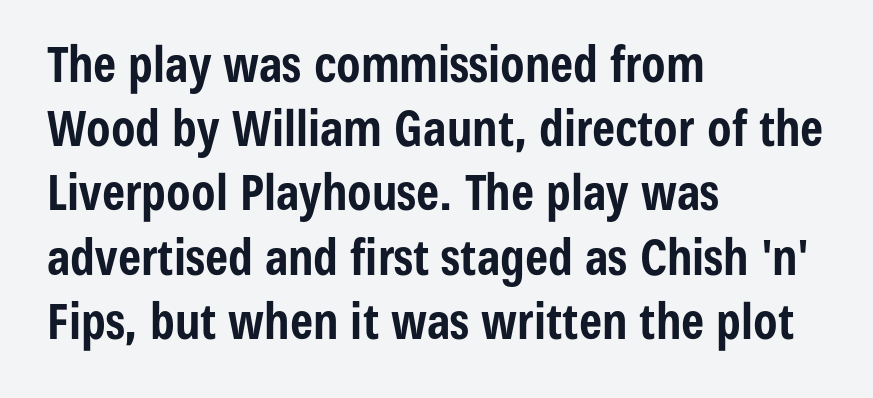
The image shows 49 px bold, condensed sans-serif type, upright; set left-aligned, normal line spacing (1.31x), normal letter spacing, not underlined; low stroke contrast and a medium x-height.
